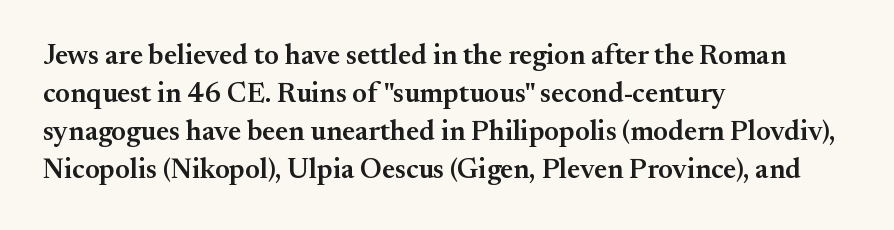
{"serif": "yes", "italic": "no", "bold": "semi", "weight": "semibold", "width": "normal", "stroke_contrast": "medium", "x_height": "small", "monospaced": "no", "underline": "no", "align": "left", "line_spacing": "normal", "line_spacing_ratio": 1.36, "letter_spacing": "normal", "letter_spacing_em": 0.0, "glyph_px": 28}
